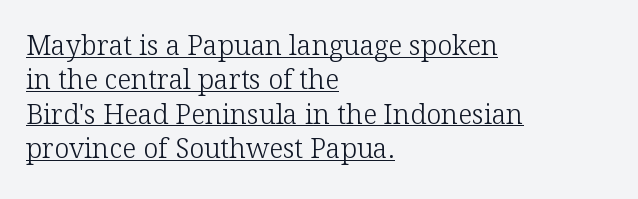
{"italic": "no", "bold": "no", "underline": "yes", "align": "left", "line_spacing": "normal", "line_spacing_ratio": 1.27, "letter_spacing": "normal", "letter_spacing_em": 0.0, "glyph_px": 27}
